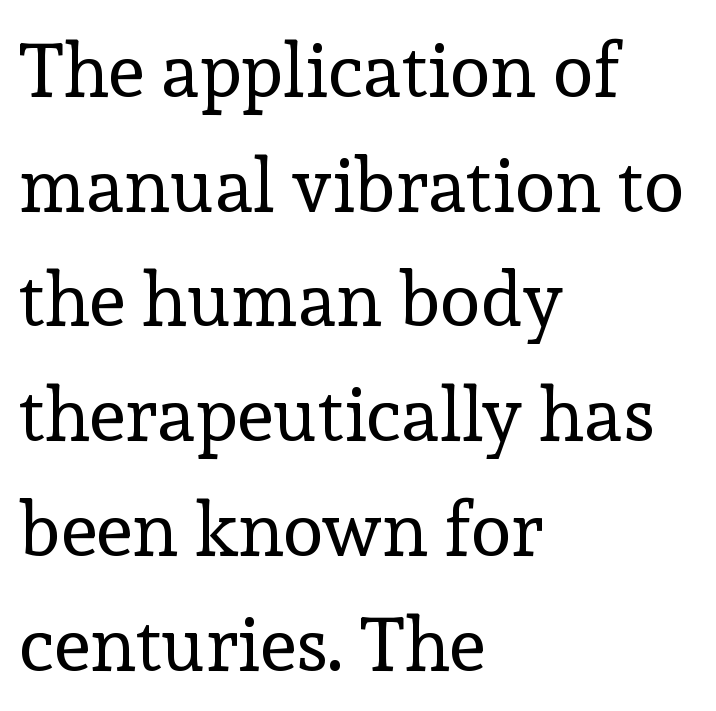
Compared with a typical body face, this is equally light or lighter still. The face used here is proportionally spaced, like ordinary book or web type. The lines are quadded left. The font's upright variant was chosen for this text. Look at the bottom of the vertical strokes: they flare into serifs here. A clean baseline with only descenders dipping below it.
